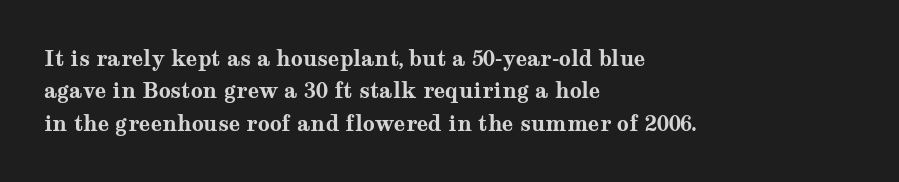
{"italic": "no", "bold": "yes", "underline": "no", "align": "left", "line_spacing": "normal", "line_spacing_ratio": 1.54, "letter_spacing": "normal", "letter_spacing_em": 0.0, "glyph_px": 21}
